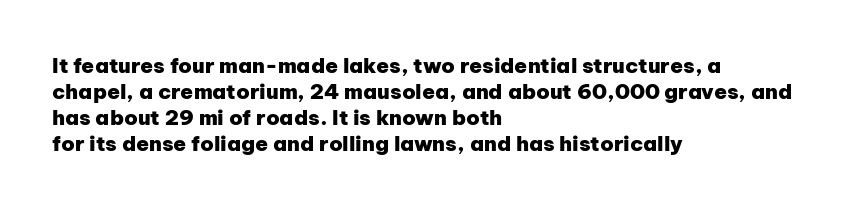
Q: Is the text bold? A: Yes.
Q: Is the text italic (slanted)? A: No, it is upright.
Q: Is the text underlined? A: No.
Q: How is the paragraph aligned? A: Left-aligned.
Q: Is the spacing between letters normal or unusually wide? A: Normal.
